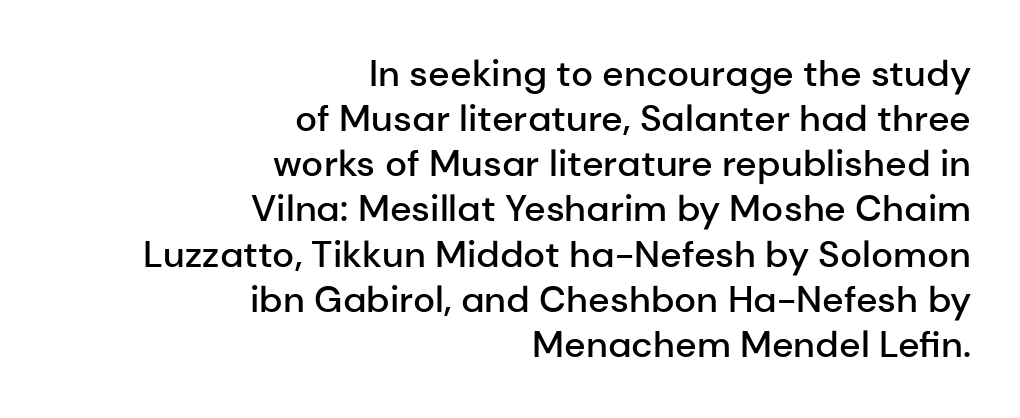
The image shows 37 px semibold sans-serif type, upright; set right-aligned, line spacing 1.22x, normal letter spacing, not underlined; low stroke contrast and a medium x-height.
